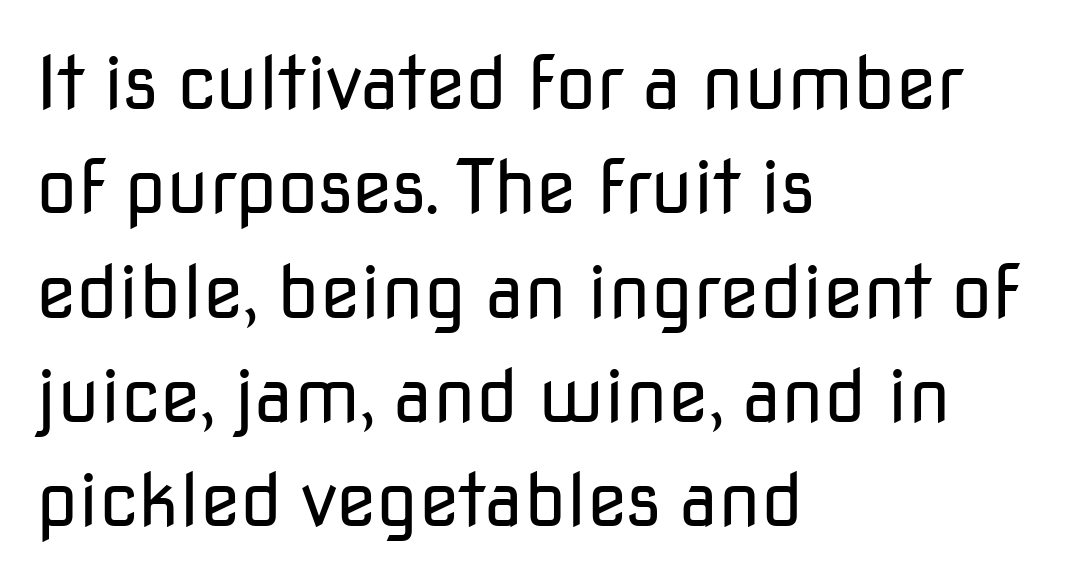
{"serif": "no", "italic": "no", "bold": "no", "weight": "regular", "width": "normal", "stroke_contrast": "low", "x_height": "medium", "monospaced": "no", "underline": "no", "align": "left", "line_spacing": "normal", "line_spacing_ratio": 1.41, "letter_spacing": "normal", "letter_spacing_em": 0.0, "glyph_px": 74}
